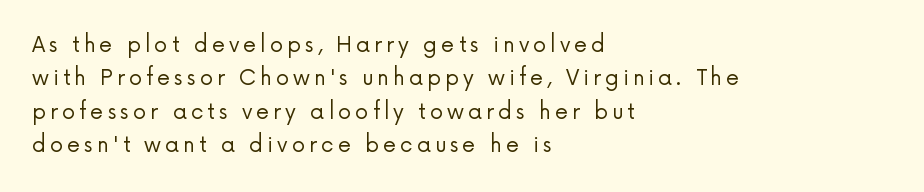
{"italic": "no", "bold": "no", "underline": "no", "align": "left", "line_spacing": "normal", "line_spacing_ratio": 1.59, "glyph_px": 21}
